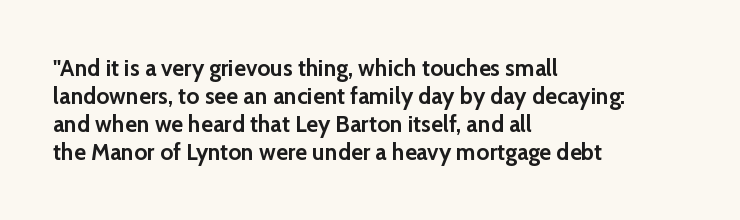
The image shows 23 px bold type, upright; set left-aligned, line spacing 1.22x, normal letter spacing, not underlined.
